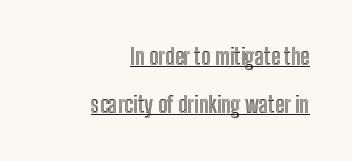
Q: Is the text italic (slanted)? A: No, it is upright.
Q: Is the text underlined? A: Yes.
Q: How is the paragraph aligned? A: Right-aligned.
Q: Is the spacing between letters normal or unusually wide? A: Normal.
Q: Is the spacing between lines tight, normal or loose? A: Loose.
